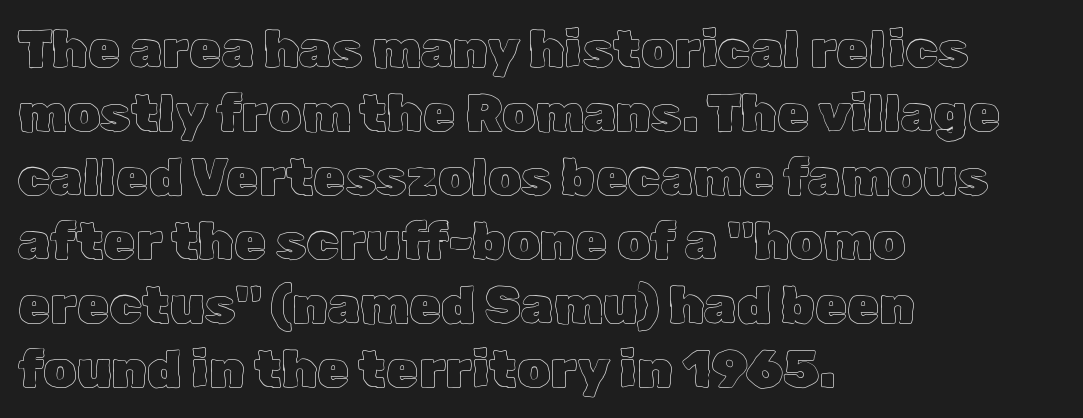
Q: Is the text italic (slanted)? A: No, it is upright.
Q: Is the text underlined? A: No.
Q: How is the paragraph aligned? A: Left-aligned.
Q: Is the spacing between letters normal or unusually wide? A: Normal.
Q: Width (condensed, normal, or wide)? A: Normal.
Q: x-height? A: Medium.
Q: Monospaced? A: No.
